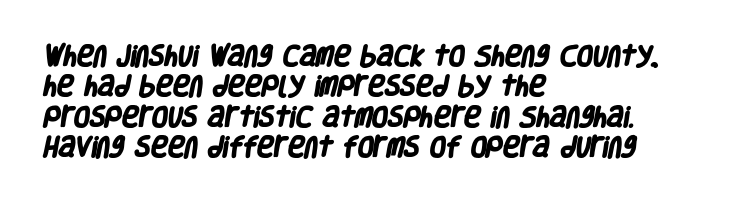
Q: Is the text bold? A: Yes.
Q: Is the text underlined? A: No.
Q: How is the paragraph aligned? A: Left-aligned.
Q: Is the spacing between letters normal or unusually wide? A: Normal.
Q: Is the spacing between lines tight, normal or loose? A: Normal.
